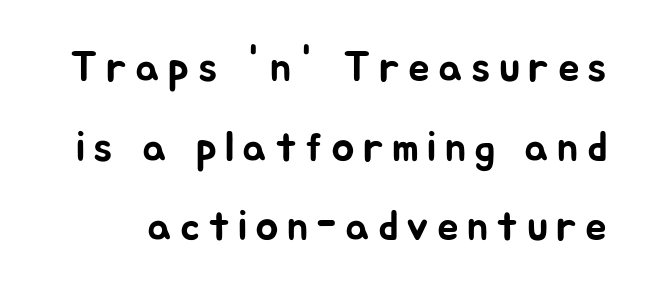
The image shows 43 px sans-serif type, upright; set line spacing 1.85x, not underlined; low stroke contrast and a medium x-height.
